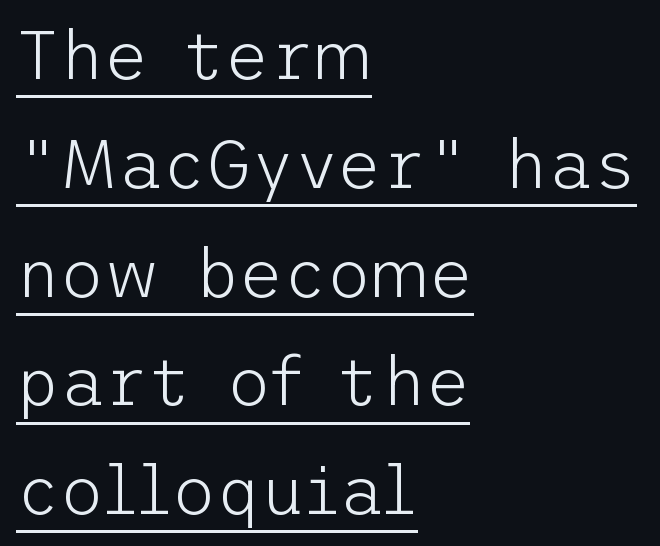
{"serif": "no", "italic": "no", "bold": "no", "weight": "light", "width": "normal", "stroke_contrast": "low", "x_height": "medium", "underline": "yes", "align": "left", "line_spacing": "normal", "line_spacing_ratio": 1.6, "letter_spacing": "normal", "letter_spacing_em": 0.0, "glyph_px": 68}
